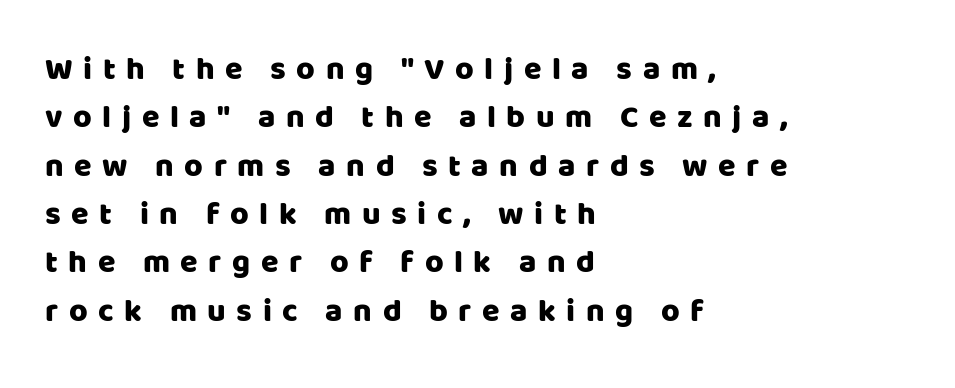
Q: Is the text italic (slanted)? A: No, it is upright.
Q: Is the typeface a serif or a sans-serif typeface? A: Sans-serif.
Q: Is the text underlined? A: No.
Q: How is the paragraph aligned? A: Left-aligned.
Q: Is the spacing between letters normal or unusually wide? A: Unusually wide.
Q: Is the spacing between lines tight, normal or loose? A: Normal.
Q: Width (condensed, normal, or wide)? A: Normal.
Q: Stroke contrast? A: Low.
Q: x-height? A: Large.
Q: Monospaced? A: No.
